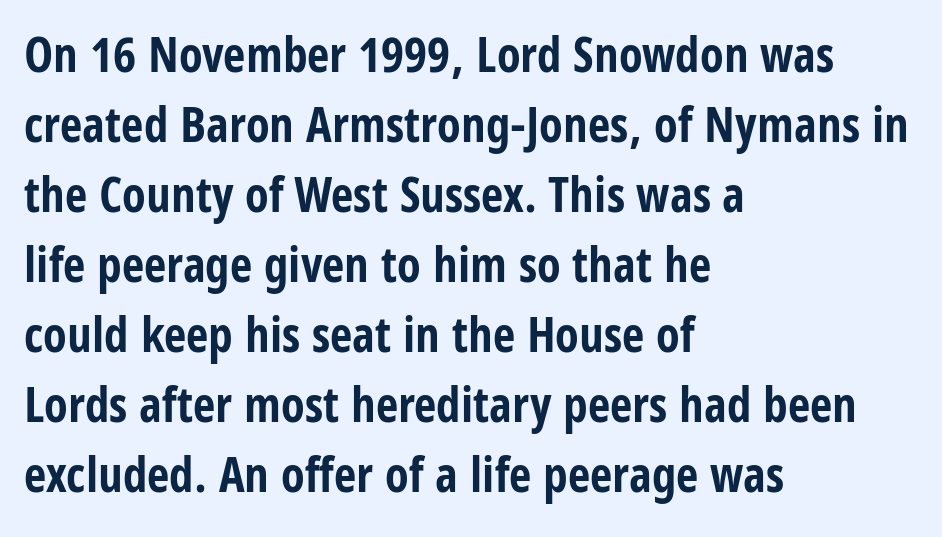
Q: Is the text bold? A: Yes.
Q: Is the text italic (slanted)? A: No, it is upright.
Q: Is the typeface a serif or a sans-serif typeface? A: Sans-serif.
Q: Is the text underlined? A: No.
Q: How is the paragraph aligned? A: Left-aligned.
Q: Is the spacing between letters normal or unusually wide? A: Normal.
Q: Is the spacing between lines tight, normal or loose? A: Normal.
Q: Width (condensed, normal, or wide)? A: Condensed.
Q: Stroke contrast? A: Low.
Q: x-height? A: Large.
Q: Monospaced? A: No.
